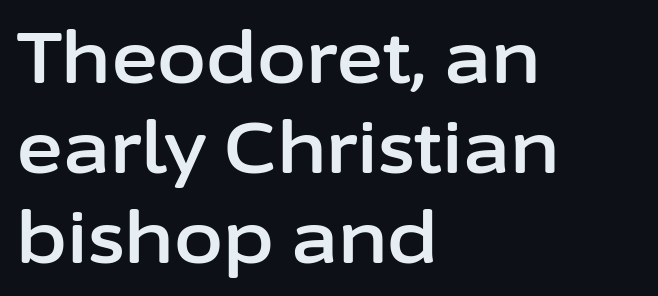
Each word holds together tightly as a unit, with standard inter-letter gaps. Is there any slant? The stems are plumb. Each letter keeps its own natural width here, so spacing adapts to shape. You can tell from the bare stems that sans-serif type was used. Only glyphs here, with clear space below each row.
